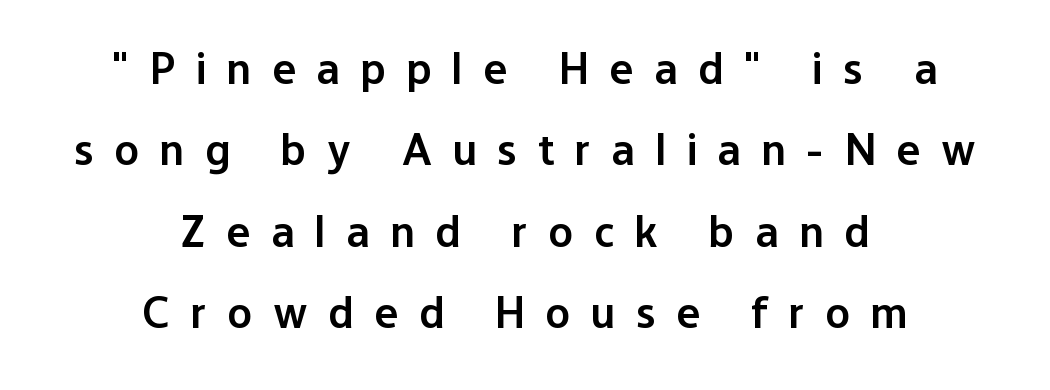
Q: Is the text bold? A: Semi-bold.
Q: Is the text italic (slanted)? A: No, it is upright.
Q: Is the typeface a serif or a sans-serif typeface? A: Sans-serif.
Q: Is the text underlined? A: No.
Q: How is the paragraph aligned? A: Centered.
Q: Is the spacing between letters normal or unusually wide? A: Unusually wide.
Q: Width (condensed, normal, or wide)? A: Normal.
Q: Stroke contrast? A: Low.
Q: x-height? A: Medium.
Q: Monospaced? A: No.
